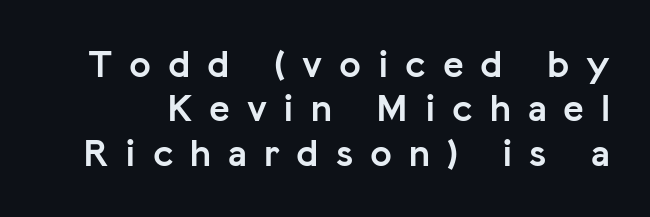
The image shows 39 px semibold sans-serif type, upright; set tight line spacing (1.14x), unusually wide letter spacing (+0.43 em), not underlined; low stroke contrast and a medium x-height.
